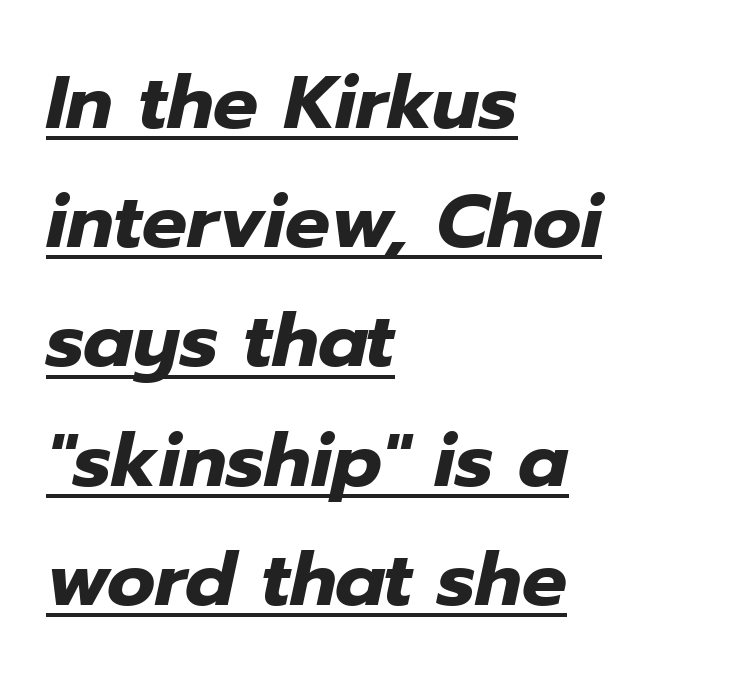
{"italic": "yes", "lean": "right", "slant_degrees": 12, "bold": "yes", "weight": "heavy", "width": "normal", "stroke_contrast": "low", "x_height": "medium", "monospaced": "no", "underline": "yes", "align": "left", "line_spacing": "normal", "line_spacing_ratio": 1.59, "letter_spacing": "normal", "letter_spacing_em": 0.0, "glyph_px": 75}
